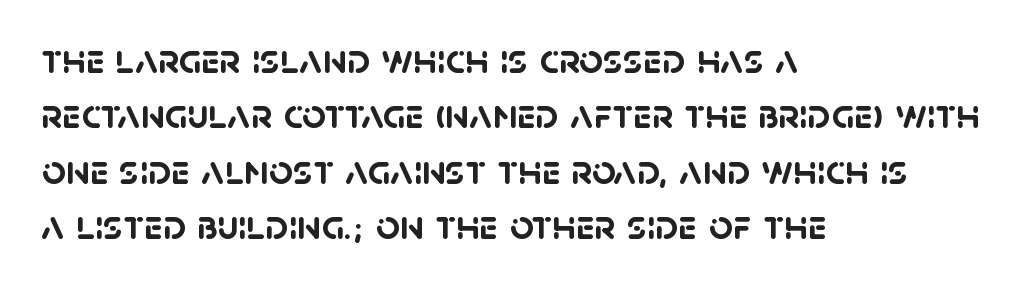
The image shows 42 px semibold sans-serif type; set left-aligned, normal line spacing (1.32x), normal letter spacing, not underlined; low stroke contrast and a large x-height.
